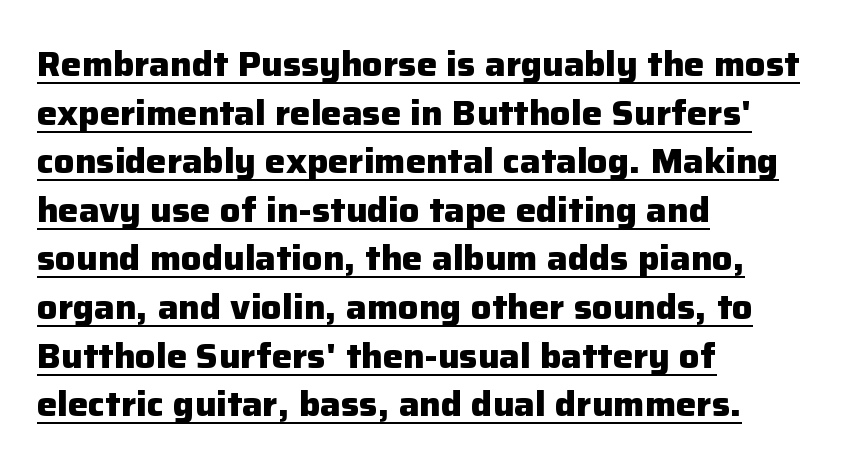
{"serif": "no", "italic": "no", "bold": "yes", "weight": "heavy", "width": "normal", "stroke_contrast": "low", "x_height": "medium", "monospaced": "no", "underline": "yes", "align": "left", "line_spacing": "normal", "line_spacing_ratio": 1.43, "letter_spacing": "normal", "letter_spacing_em": 0.0, "glyph_px": 34}
